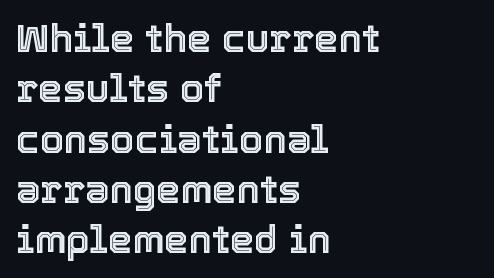
Q: Is the text italic (slanted)? A: No, it is upright.
Q: Is the text underlined? A: No.
Q: How is the paragraph aligned? A: Left-aligned.
Q: Is the spacing between letters normal or unusually wide? A: Normal.
Q: Is the spacing between lines tight, normal or loose? A: Normal.
Q: Width (condensed, normal, or wide)? A: Normal.
Q: x-height? A: Medium.
Q: Monospaced? A: No.
